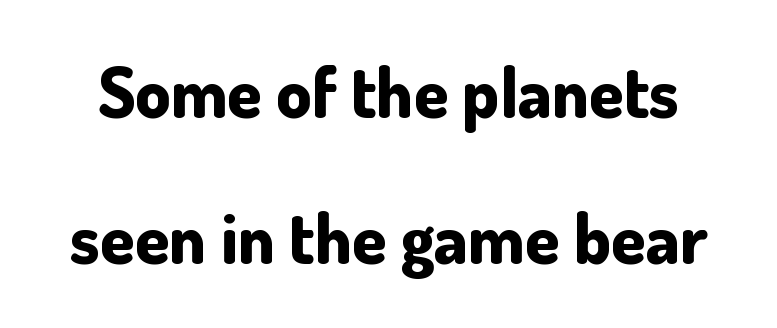
The image shows 70 px bold sans-serif type, upright; set loose line spacing (2.09x), normal letter spacing, not underlined; low stroke contrast and a small x-height.
